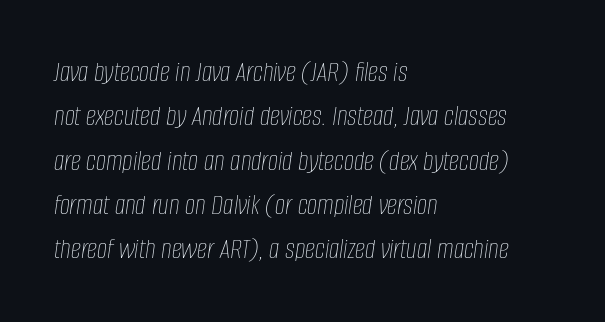
Tall strokes in this sample are angled rather than plumb. The gap between lines stays unmarked. The letters advance in unequal steps, a hallmark of proportional type. No heavy texture on the line: the type isn't bold.
